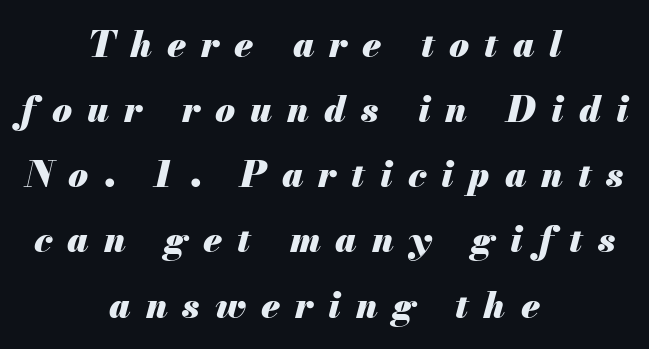
Q: Is the text bold? A: Yes.
Q: Is the text italic (slanted)? A: Yes, it leans right by about 13 degrees.
Q: Is the text underlined? A: No.
Q: How is the paragraph aligned? A: Centered.
Q: Is the spacing between letters normal or unusually wide? A: Unusually wide.
Q: Width (condensed, normal, or wide)? A: Normal.
Q: Stroke contrast? A: Medium.
Q: x-height? A: Small.
Q: Monospaced? A: No.
